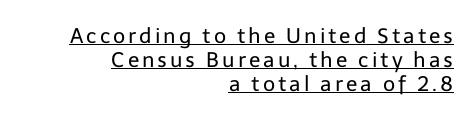
{"italic": "no", "bold": "no", "underline": "yes", "align": "right", "line_spacing": "tight", "line_spacing_ratio": 1.14, "glyph_px": 21}
